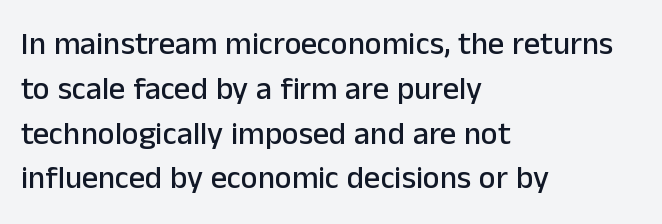
Q: Is the text italic (slanted)? A: No, it is upright.
Q: Is the typeface a serif or a sans-serif typeface? A: Sans-serif.
Q: Is the text underlined? A: No.
Q: How is the paragraph aligned? A: Left-aligned.
Q: Is the spacing between letters normal or unusually wide? A: Normal.
Q: Is the spacing between lines tight, normal or loose? A: Normal.
Q: Width (condensed, normal, or wide)? A: Normal.
Q: Stroke contrast? A: Low.
Q: x-height? A: Medium.
Q: Monospaced? A: No.
